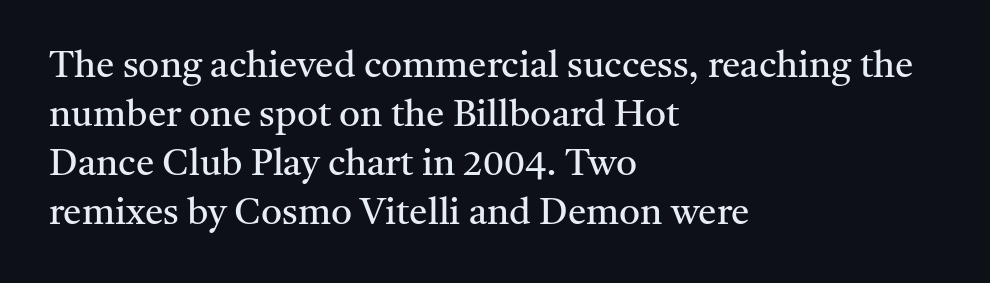
Words float on clear page, feet unadorned. You can tell from the footed stems that serif type was used. The letters stand upright; this is a roman face. This rendering leaves character spacing at its baseline value. Quick note: interline space is typical.
